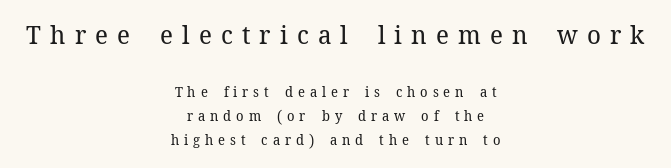
The image shows 26 px text type, upright; set centered, normal line spacing (1.7x), unusually wide letter spacing (+0.35 em), not underlined; the first (top) block is 1.86x larger.
